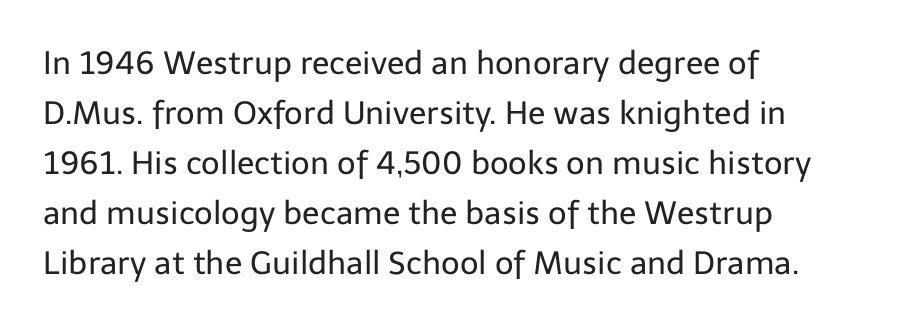
Q: Is the text bold? A: No.
Q: Is the text italic (slanted)? A: No, it is upright.
Q: Is the typeface a serif or a sans-serif typeface? A: Sans-serif.
Q: Is the text underlined? A: No.
Q: How is the paragraph aligned? A: Left-aligned.
Q: Is the spacing between letters normal or unusually wide? A: Normal.
Q: Is the spacing between lines tight, normal or loose? A: Normal.
Q: Width (condensed, normal, or wide)? A: Normal.
Q: Stroke contrast? A: Low.
Q: x-height? A: Medium.
Q: Monospaced? A: No.
